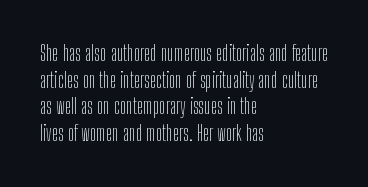
Summary of weight: not heavy and not bold. The vertical gap from one line to the next is medium. The type is set solid horizontally, with unmodified tracking. No italicization has been applied; the sample stays upright. The paragraph shown leans on its left margin. The gap between lines stays unmarked.
